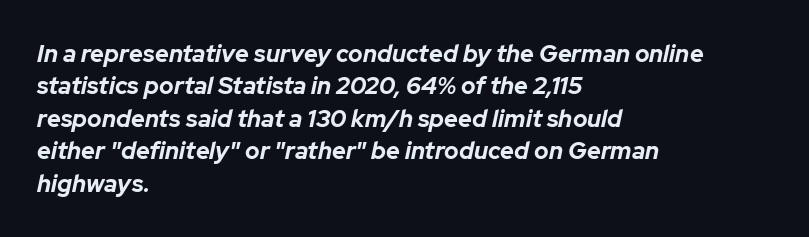
Looking at the ascenders, they clearly lean. Has an underline been added? It has not. This block has exactly the height ordinary leading produces. Which margin do the lines hug? The left one — the right edge is uneven. This is heavy type, rendered in bold. The letterforms sit shoulder to shoulder at normal distance.
